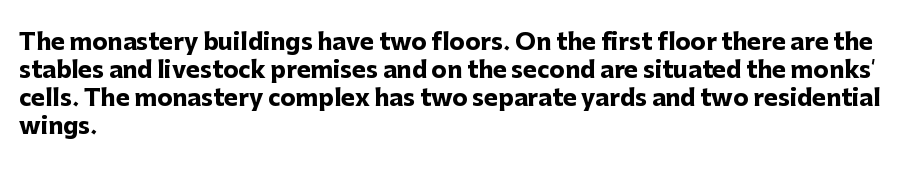
The image shows 23 px bold type, upright; set left-aligned, line spacing 1.22x, normal letter spacing, not underlined.
